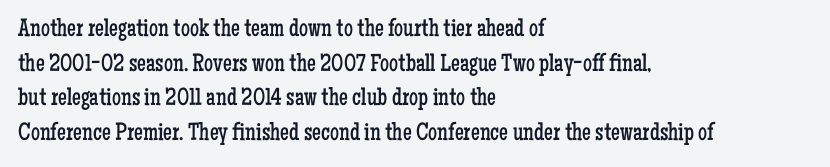
The letters stand straight up with perfectly vertical stems. The typesetter chose a ragged-right arrangement here. What's the leading like? Ordinary, nothing unusual. Nothing unusual about the tracking: characters are spaced as the font intends. Is the stroke heavy? The answer is a plain regular-or-lighter.
